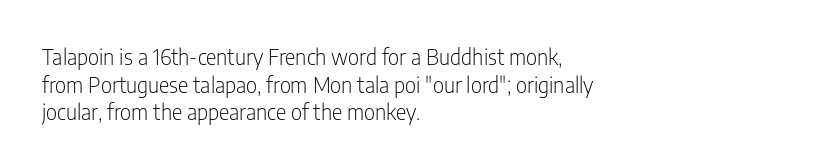
Q: Is the text bold? A: No.
Q: Is the text italic (slanted)? A: No, it is upright.
Q: Is the text underlined? A: No.
Q: How is the paragraph aligned? A: Left-aligned.
Q: Is the spacing between letters normal or unusually wide? A: Normal.
Q: Is the spacing between lines tight, normal or loose? A: Normal.
